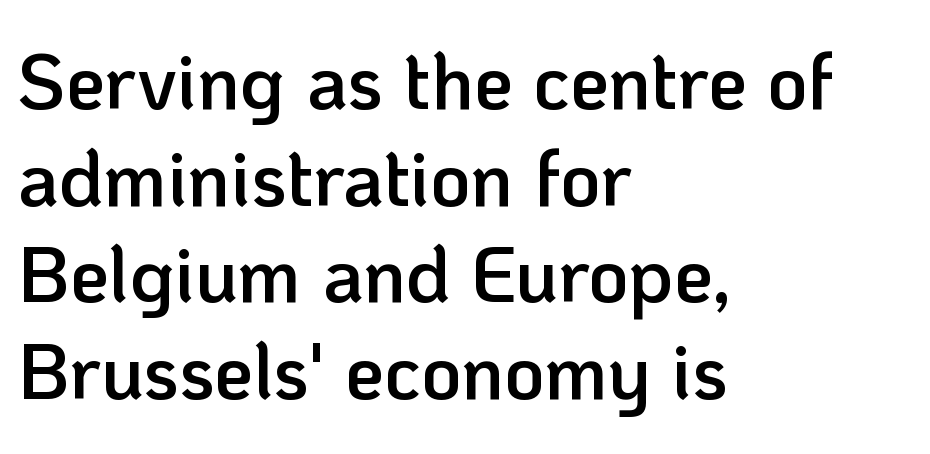
Bold? Not quite — semibold, heavier than regular but stopping short. You could not count columns in this text — the font is proportionally spaced. Notice how the stems are strictly vertical — no italics here. The zone under the glyphs is completely vacant. Typographically, this falls in the sans-serif category. Every row of glyphs begins at an identical x-position on the left.
